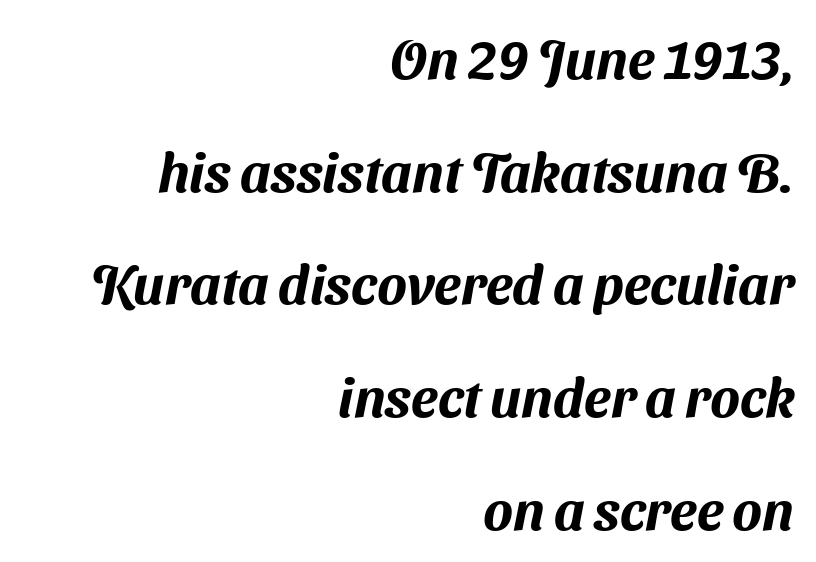
The image shows 55 px sans-serif type; set right-aligned, loose line spacing (2.05x), normal letter spacing, not underlined; medium stroke contrast and a medium x-height.
